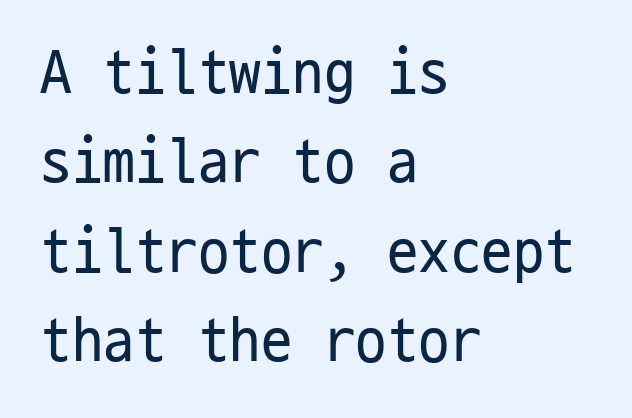
Honestly, the letter spacing is just normal — you wouldn't notice it. Baseline-to-baseline distance is the conventional proportion of letter height. The font's upright variant was chosen for this text. The words here are not underlined. Is the stroke heavy? The answer is a plain regular-or-lighter.
